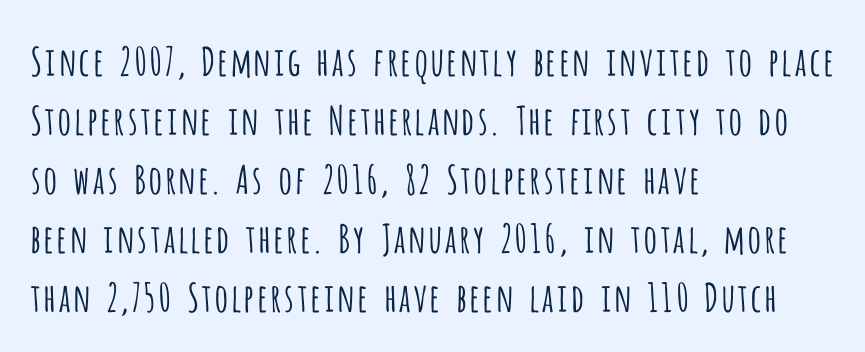
The image shows 39 px light, condensed sans-serif type, upright; set left-aligned, normal line spacing (1.51x), normal letter spacing, not underlined; low stroke contrast and a large x-height.
